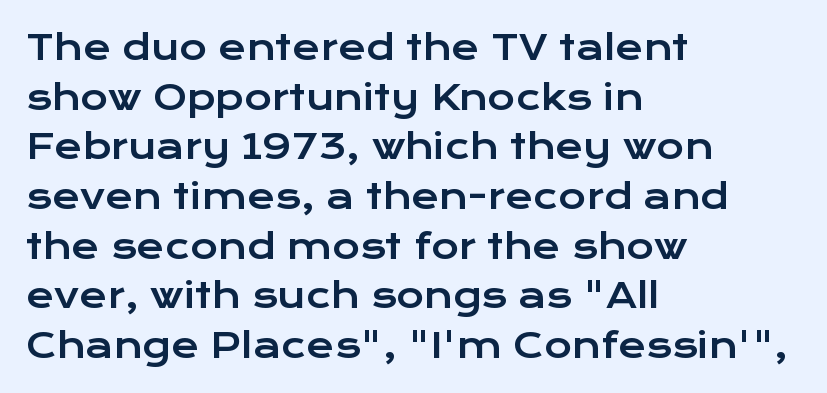
{"serif": "no", "italic": "no", "width": "wide", "stroke_contrast": "low", "x_height": "medium", "monospaced": "no", "underline": "no", "align": "left", "line_spacing": "normal", "line_spacing_ratio": 1.46, "letter_spacing": "normal", "letter_spacing_em": 0.0, "glyph_px": 34}
